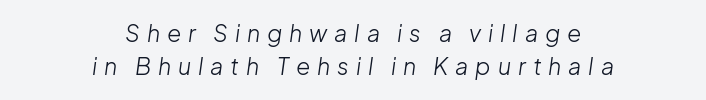
{"italic": "yes", "lean": "right", "slant_degrees": 8, "bold": "no", "underline": "no", "align": "center", "line_spacing": "normal", "line_spacing_ratio": 1.42, "letter_spacing": "wide", "letter_spacing_em": 0.3, "glyph_px": 23}
